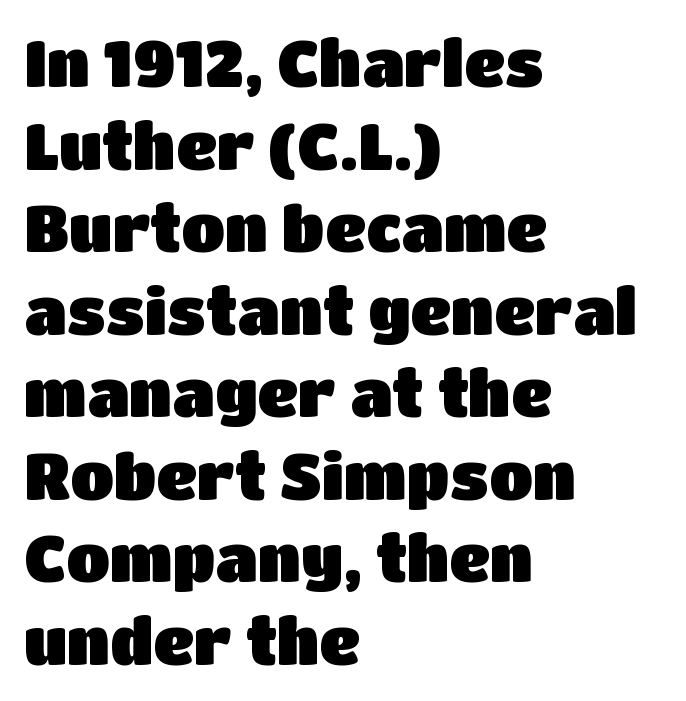
Think of a printed novel: that variable character pitch is what you see here. Underline: absent. The letters carry no serifs — their stems end cleanly without finishing strokes. A student would call this left alignment; a typographer would say flush left, rag right. The letters sit at their default tracking, neither squeezed nor spread. If you drew a line through each stem, it would be perfectly vertical.
